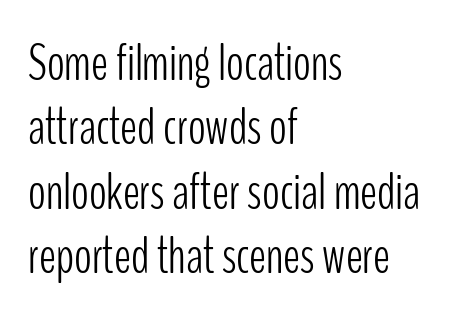
{"serif": "no", "italic": "no", "bold": "no", "weight": "light", "width": "condensed", "stroke_contrast": "low", "x_height": "medium", "monospaced": "no", "underline": "no", "align": "left", "line_spacing_ratio": 1.24, "letter_spacing": "normal", "letter_spacing_em": 0.0, "glyph_px": 52}
